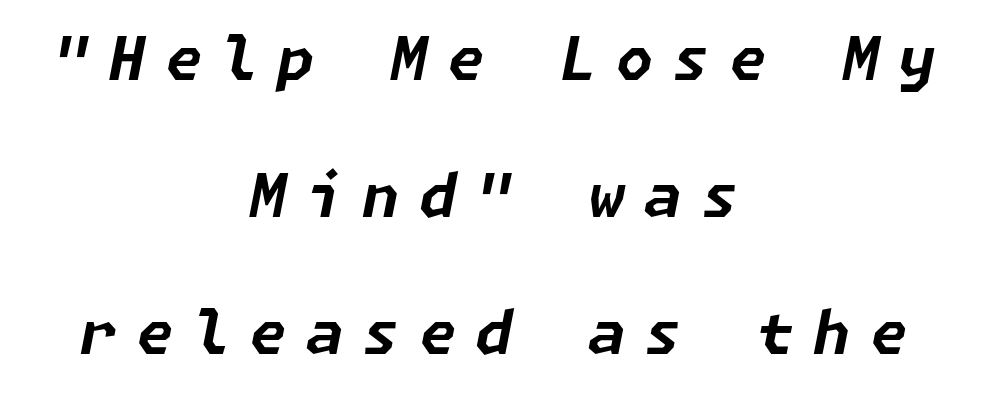
The image shows 60 px bold type, italic (leaning right); set centered, loose line spacing (2.28x), unusually wide letter spacing (+0.32 em), not underlined; low stroke contrast and a medium x-height.
